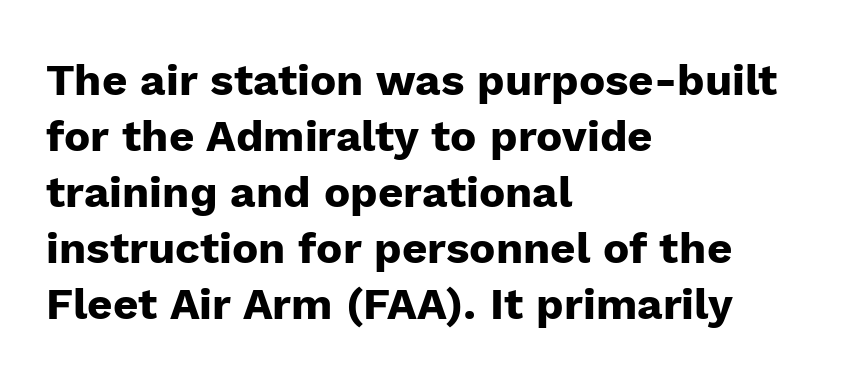
The image shows 44 px heavy sans-serif type, upright; set left-aligned, normal line spacing (1.27x), normal letter spacing, not underlined; low stroke contrast and a medium x-height.
